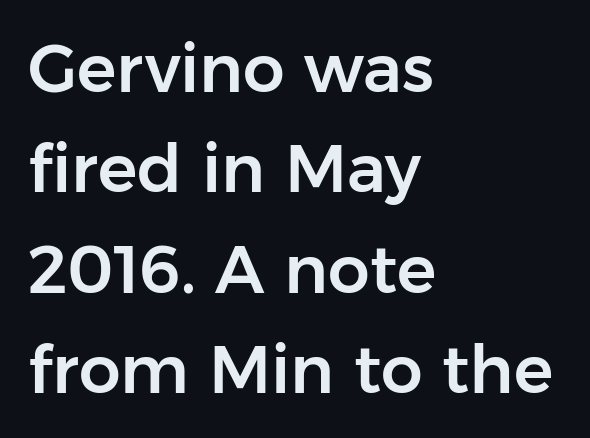
Rule under the text: the space is simply empty. Note the varied advance widths — an 'i' is clearly narrower than an 'm'. The glyphs in this specimen are sans serif. Leftover space on each line is placed entirely after the last word.
